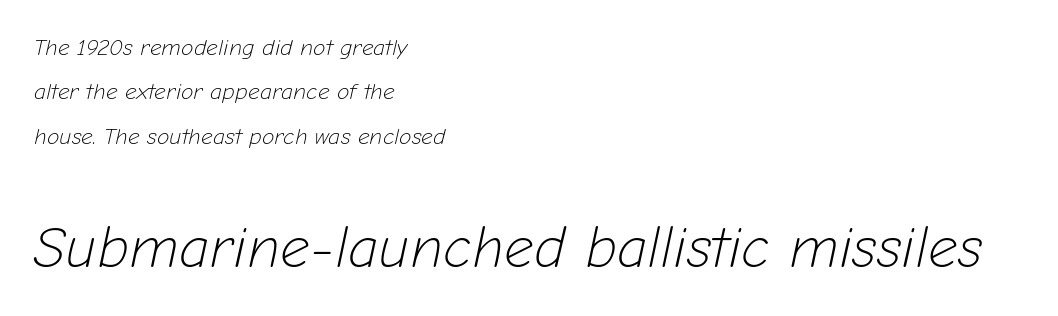
The image shows 58 px light type, italic (leaning right); set left-aligned, loose line spacing (1.93x), normal letter spacing, not underlined; the second (bottom) block is 2.52x larger; low stroke contrast and a medium x-height.
